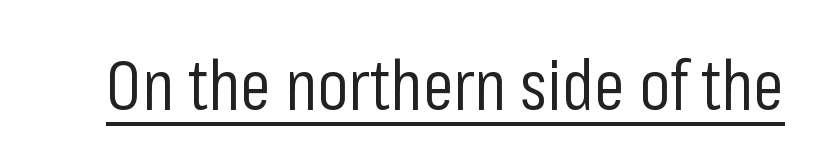
Observe the ordinary spacing: letters are neighbours, not strangers. This is sans-serif lettering, the kind often seen on screens and signage. Looks like someone drew a line under every word here. The letters stand straight up with perfectly vertical stems.
